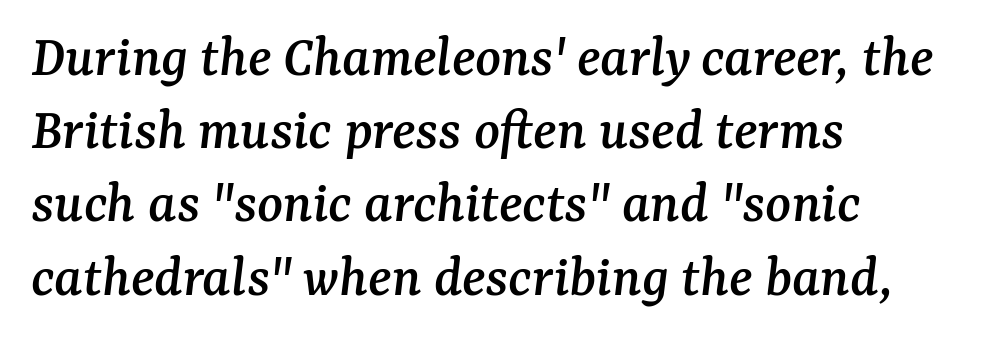
The image shows 60 px serif type, italic (leaning right); set left-aligned, line spacing 1.22x, normal letter spacing, not underlined; medium stroke contrast and a medium x-height.
